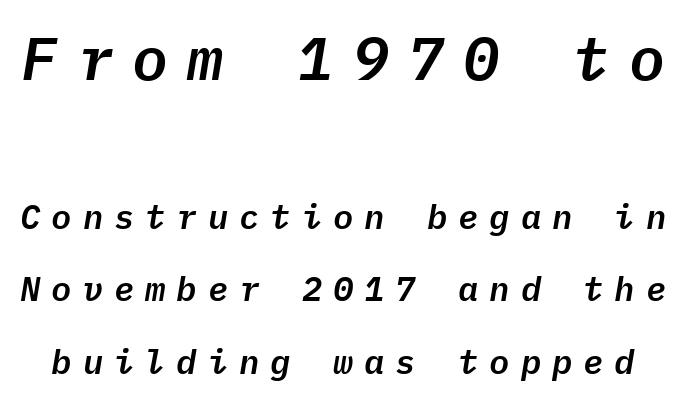
The specimen omits any rule beneath the text block's lines. The face used here is rendered with a markedly widened letterfit. Compare the two chunks: the upper has the greater cap height. One glance says open: line gaps are wider than usual.
